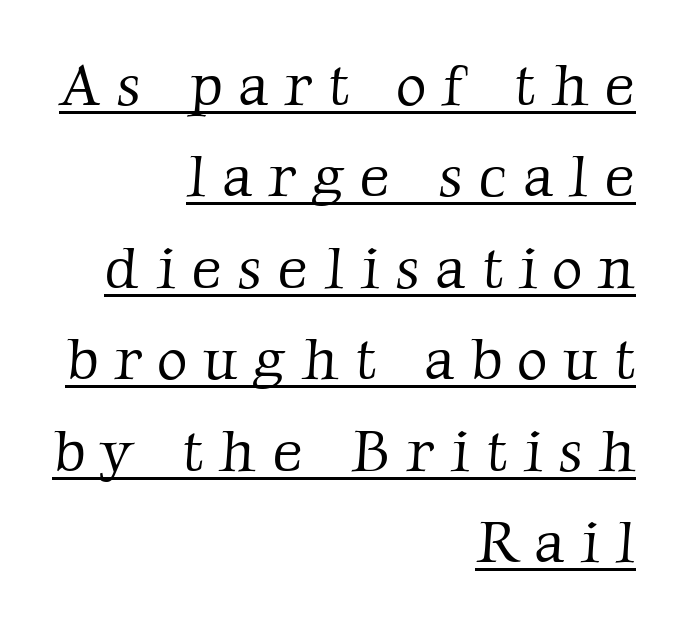
Beneath each row of characters lies a ruled line. What's the leading like? Ordinary, nothing unusual. This sample uses expanded letter spacing, leaving extra air between glyphs. A flush-right, rag-left setting is used for this passage.
